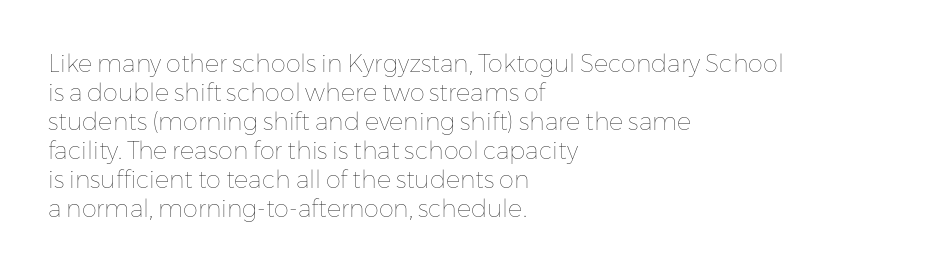
Q: Is the text bold? A: No.
Q: Is the text italic (slanted)? A: No, it is upright.
Q: Is the text underlined? A: No.
Q: How is the paragraph aligned? A: Left-aligned.
Q: Is the spacing between letters normal or unusually wide? A: Normal.
